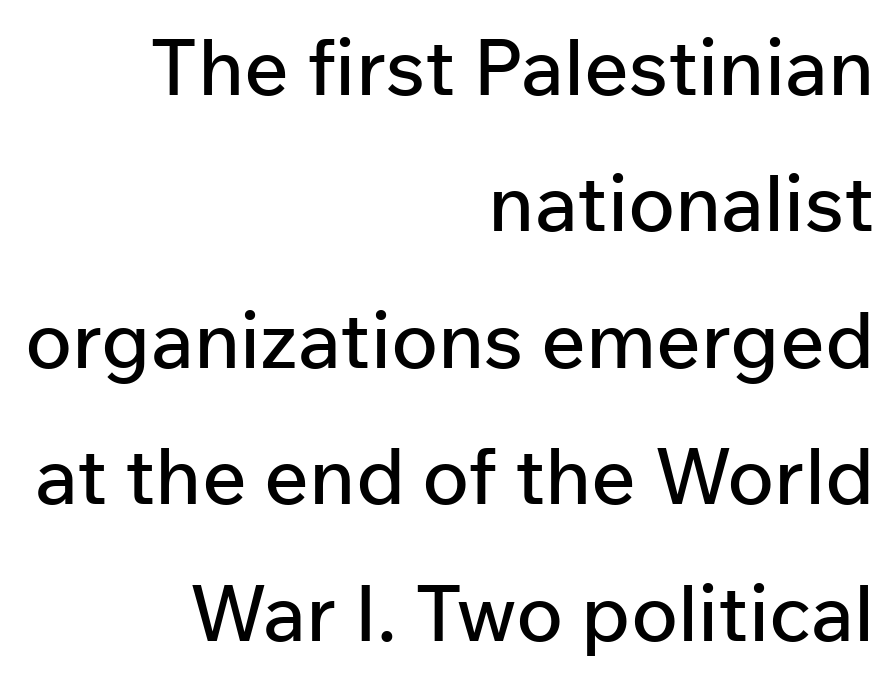
Q: Is the text italic (slanted)? A: No, it is upright.
Q: Is the typeface a serif or a sans-serif typeface? A: Sans-serif.
Q: Is the text underlined? A: No.
Q: How is the paragraph aligned? A: Right-aligned.
Q: Is the spacing between letters normal or unusually wide? A: Normal.
Q: Width (condensed, normal, or wide)? A: Normal.
Q: Stroke contrast? A: Low.
Q: x-height? A: Medium.
Q: Monospaced? A: No.
